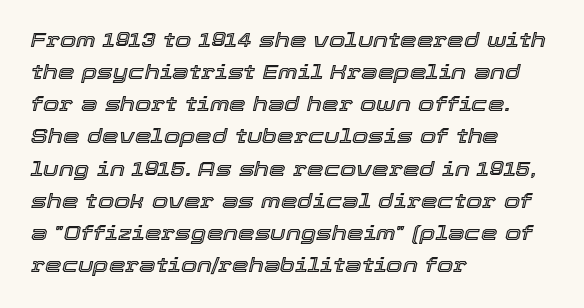
An italicized treatment has been applied to the whole sample. The leading is moderate, giving the passage an even texture. The face used here is rendered with its standard letterfit. Glance below the letters and you will spot only blank space. Left-aligned paragraph, ragged on the right.
